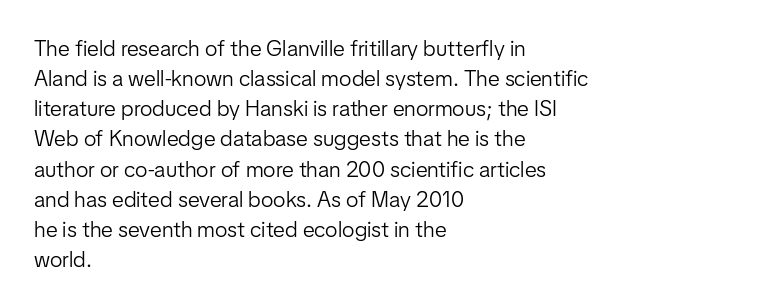
The letterforms sit shoulder to shoulder at normal distance. The space directly below the letters is spotless. Counters stay open thanks to moderate or lighter strokes. The vertical gap from one line to the next is medium. Ascenders rise straight up at ninety degrees. The ragged edge is on the right, which tells us the setting is flush left.
